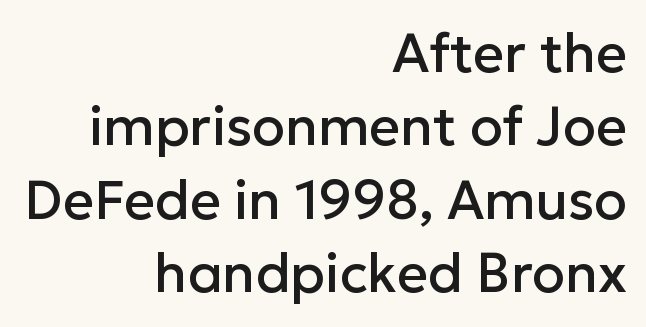
Q: Is the text italic (slanted)? A: No, it is upright.
Q: Is the typeface a serif or a sans-serif typeface? A: Sans-serif.
Q: Is the text underlined? A: No.
Q: How is the paragraph aligned? A: Right-aligned.
Q: Is the spacing between letters normal or unusually wide? A: Normal.
Q: Is the spacing between lines tight, normal or loose? A: Normal.
Q: Width (condensed, normal, or wide)? A: Normal.
Q: Stroke contrast? A: Low.
Q: x-height? A: Medium.
Q: Monospaced? A: No.
